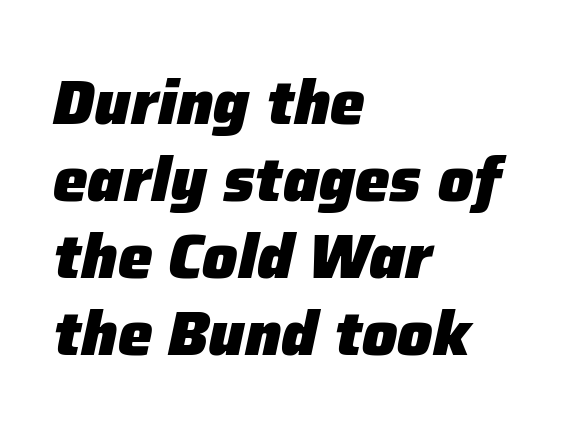
Q: Is the text bold? A: Yes.
Q: Is the text italic (slanted)? A: Yes, it leans right by about 12 degrees.
Q: Is the text underlined? A: No.
Q: How is the paragraph aligned? A: Left-aligned.
Q: Is the spacing between letters normal or unusually wide? A: Normal.
Q: Width (condensed, normal, or wide)? A: Normal.
Q: Stroke contrast? A: Low.
Q: x-height? A: Medium.
Q: Monospaced? A: No.
